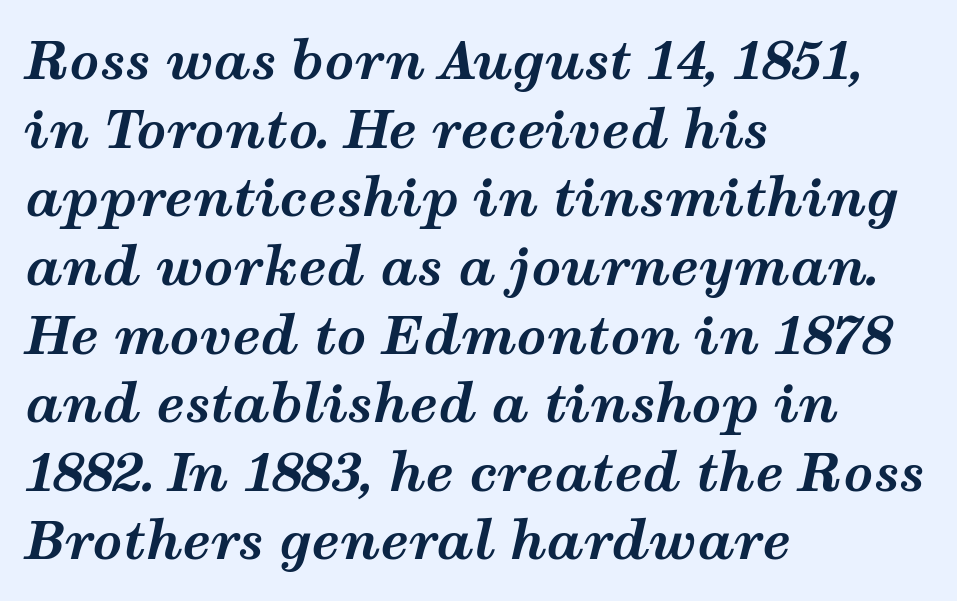
{"italic": "yes", "lean": "right", "slant_degrees": 12, "bold": "yes", "weight": "bold", "width": "wide", "stroke_contrast": "medium", "x_height": "medium", "monospaced": "no", "underline": "no", "align": "left", "line_spacing": "normal", "line_spacing_ratio": 1.32, "letter_spacing": "normal", "letter_spacing_em": 0.0, "glyph_px": 52}
